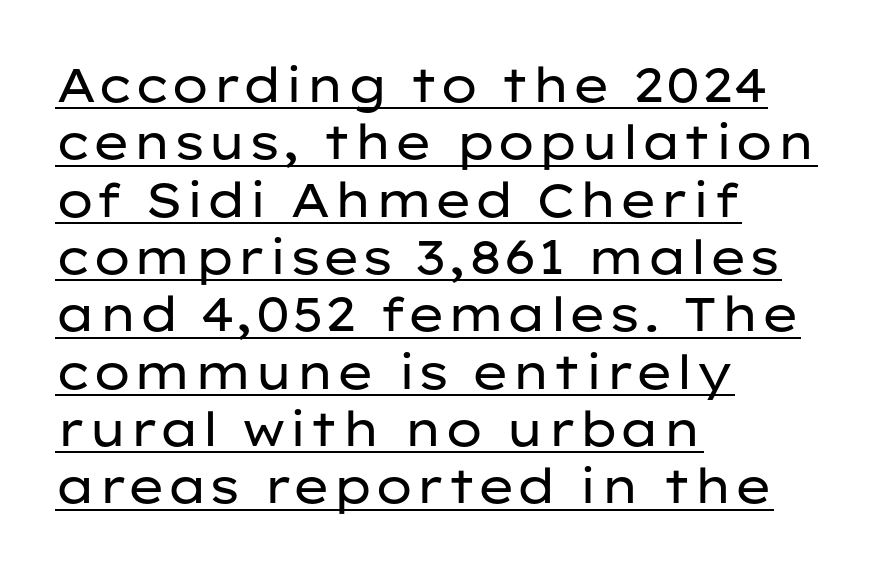
Q: Is the text bold? A: No.
Q: Is the text italic (slanted)? A: No, it is upright.
Q: Is the typeface a serif or a sans-serif typeface? A: Sans-serif.
Q: Is the text underlined? A: Yes.
Q: How is the paragraph aligned? A: Left-aligned.
Q: Is the spacing between letters normal or unusually wide? A: Normal.
Q: Width (condensed, normal, or wide)? A: Wide.
Q: Stroke contrast? A: Low.
Q: x-height? A: Medium.
Q: Monospaced? A: No.
